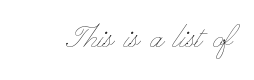
The image shows 37 px thin, wide type; set normal letter spacing, not underlined; low stroke contrast and a small x-height.
